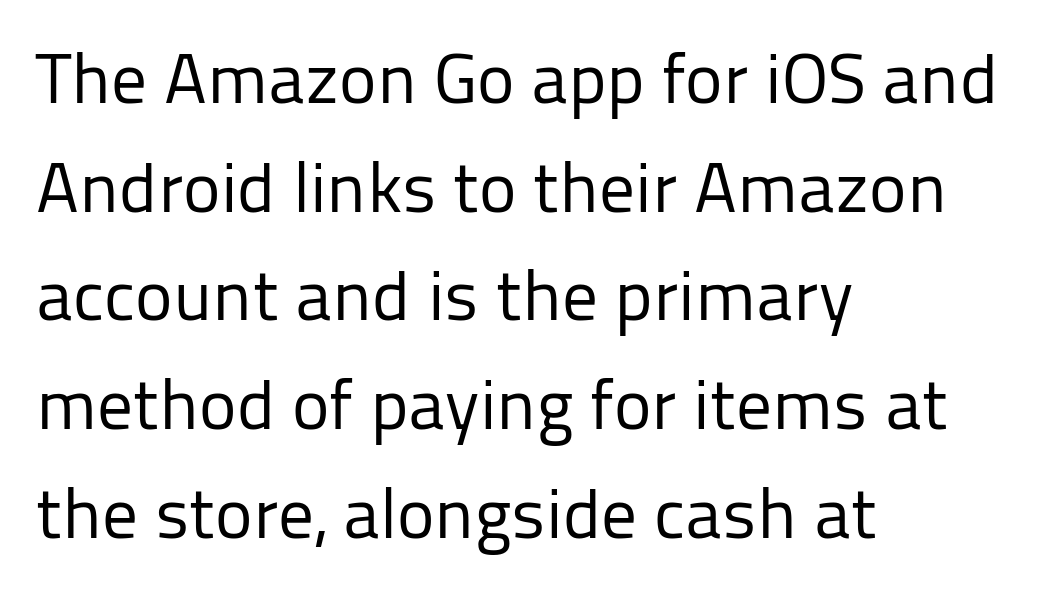
Examine the stroke ends and you'll find no serifs. This sample uses an upright cut, with every glyph sitting square on the baseline. Reading down the block, your eye returns to a fixed left position each line. This sample has the flowing, uneven cadence of proportional lettering.
